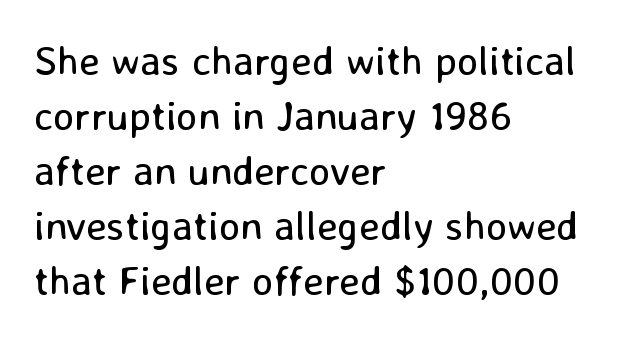
The image shows 41 px regular-weight sans-serif type, upright; set left-aligned, normal line spacing (1.34x), normal letter spacing, not underlined; low stroke contrast and a medium x-height.
